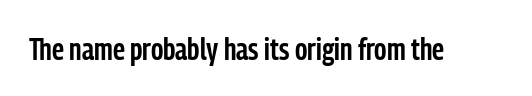
The image shows 31 px semibold, condensed sans-serif type, upright; set normal letter spacing, not underlined; low stroke contrast and a medium x-height.
